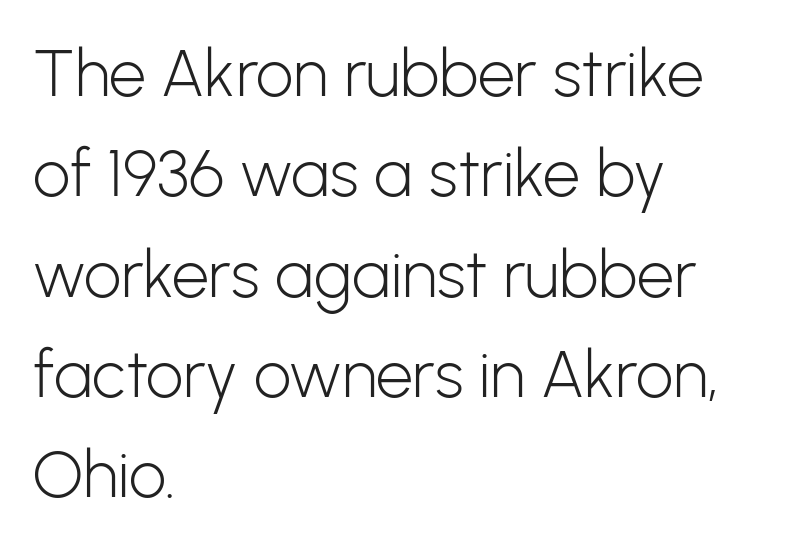
Q: Is the text bold? A: No.
Q: Is the text italic (slanted)? A: No, it is upright.
Q: Is the typeface a serif or a sans-serif typeface? A: Sans-serif.
Q: Is the text underlined? A: No.
Q: How is the paragraph aligned? A: Left-aligned.
Q: Is the spacing between letters normal or unusually wide? A: Normal.
Q: Is the spacing between lines tight, normal or loose? A: Normal.
Q: Width (condensed, normal, or wide)? A: Normal.
Q: Stroke contrast? A: Low.
Q: x-height? A: Medium.
Q: Monospaced? A: No.
